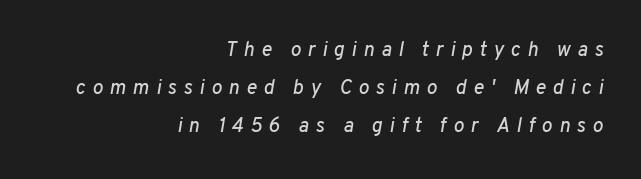
Q: Is the text italic (slanted)? A: Yes, it leans right by about 10 degrees.
Q: Is the text underlined? A: No.
Q: How is the paragraph aligned? A: Right-aligned.
Q: Is the spacing between letters normal or unusually wide? A: Unusually wide.
Q: Is the spacing between lines tight, normal or loose? A: Loose.
